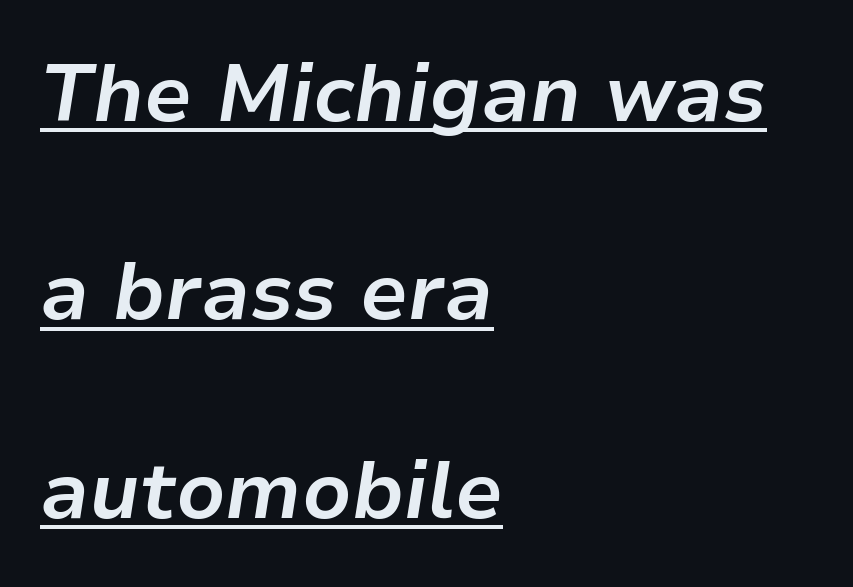
The image shows 80 px bold type, italic (leaning right); set left-aligned, loose line spacing (2.48x), normal letter spacing, underlined; low stroke contrast and a medium x-height.
